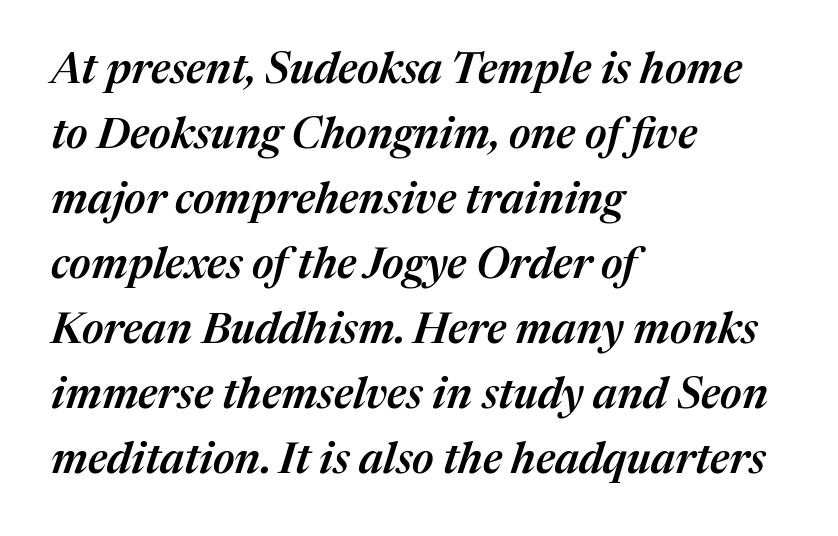
The image shows 43 px semibold type, italic (leaning right); set left-aligned, normal line spacing (1.51x), normal letter spacing, not underlined; medium stroke contrast and a medium x-height.
